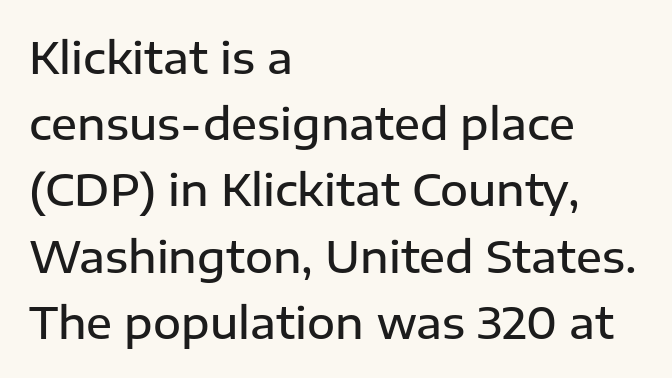
The letters sit at their default tracking, neither squeezed nor spread. Character widths vary here, with narrow letters taking less room than wide ones. This is moderately heavy type, rendered in semibold. Short and long lines alike share a common starting point at left. Lines of text with bare space underneath.
